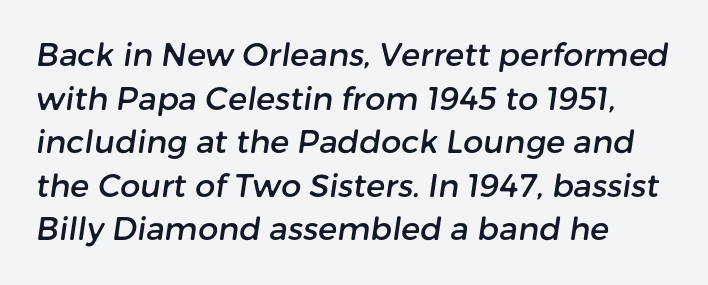
Q: Is the typeface a serif or a sans-serif typeface? A: Sans-serif.
Q: Is the text underlined? A: No.
Q: How is the paragraph aligned? A: Left-aligned.
Q: Is the spacing between letters normal or unusually wide? A: Normal.
Q: Is the spacing between lines tight, normal or loose? A: Normal.
Q: Width (condensed, normal, or wide)? A: Normal.
Q: Stroke contrast? A: Low.
Q: x-height? A: Medium.
Q: Monospaced? A: No.
